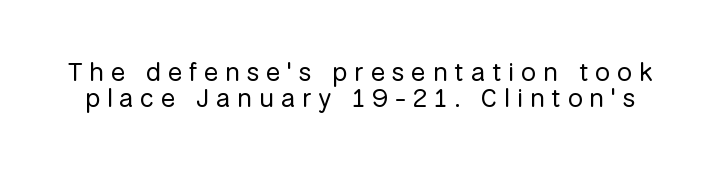
{"italic": "no", "bold": "no", "underline": "no", "line_spacing": "tight", "line_spacing_ratio": 0.96, "letter_spacing": "wide", "letter_spacing_em": 0.25, "glyph_px": 27}
